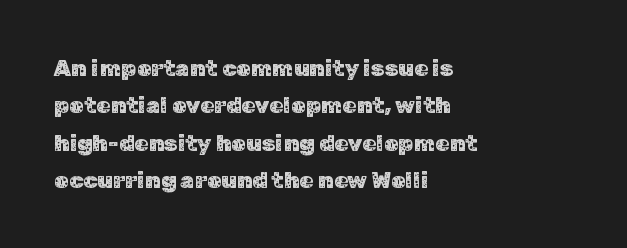
{"italic": "no", "underline": "no", "align": "left", "line_spacing": "normal", "line_spacing_ratio": 1.62, "letter_spacing": "normal", "letter_spacing_em": 0.0, "glyph_px": 23}
